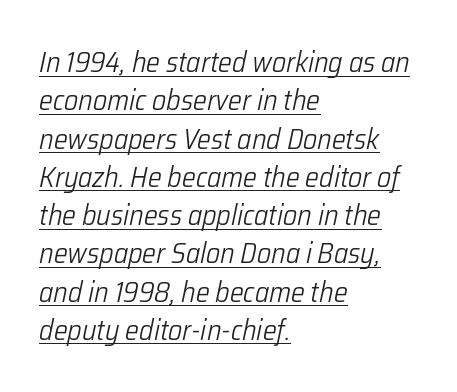
{"italic": "yes", "lean": "right", "slant_degrees": 12, "bold": "no", "weight": "light", "width": "condensed", "stroke_contrast": "low", "x_height": "medium", "monospaced": "no", "underline": "yes", "align": "left", "line_spacing": "normal", "line_spacing_ratio": 1.32, "letter_spacing": "normal", "letter_spacing_em": 0.0, "glyph_px": 29}
